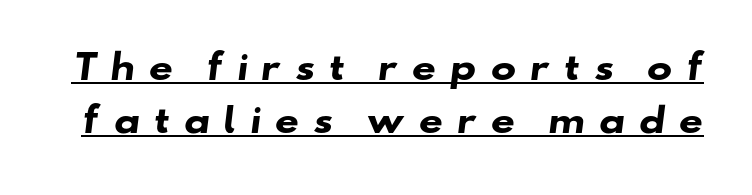
{"serif": "no", "bold": "yes", "weight": "heavy", "width": "wide", "stroke_contrast": "low", "x_height": "small", "monospaced": "no", "underline": "yes", "line_spacing": "normal", "line_spacing_ratio": 1.56, "letter_spacing": "wide", "letter_spacing_em": 0.38, "glyph_px": 34}
